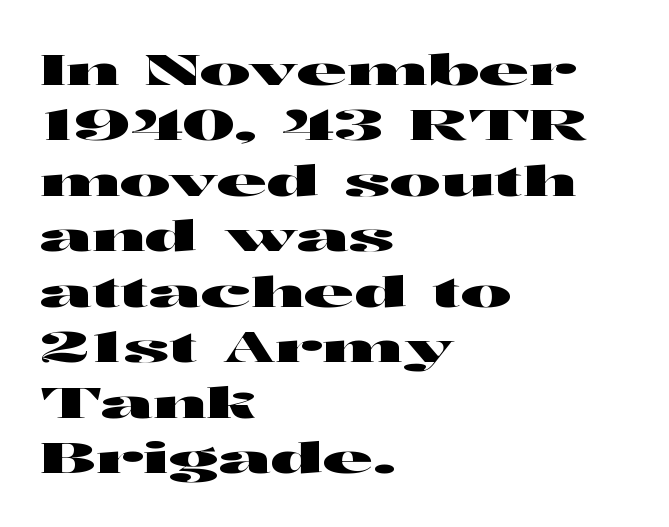
Line spacing here is normal. Nothing sits at the stroke ends, so this counts as sans-serif. Visually the block forms a straight wall on the left and a jagged coastline on the right. Unlike italic type, these characters show no tilt at all. The line texture is even and compact thanks to regular tracking.
